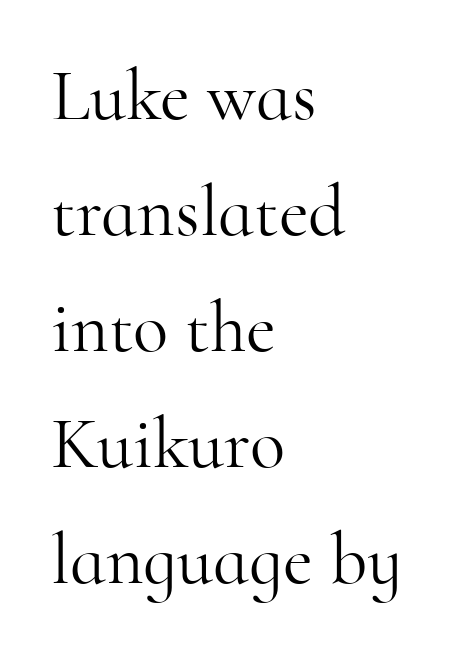
The image shows 73 px light serif type, upright; set left-aligned, normal line spacing (1.59x), normal letter spacing, not underlined; high stroke contrast and a small x-height.
